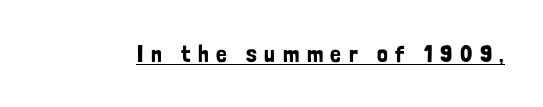
Underline: present. Display-style spreading of the glyphs; the letterfit is very open. The letters stand upright; this is a roman face.
